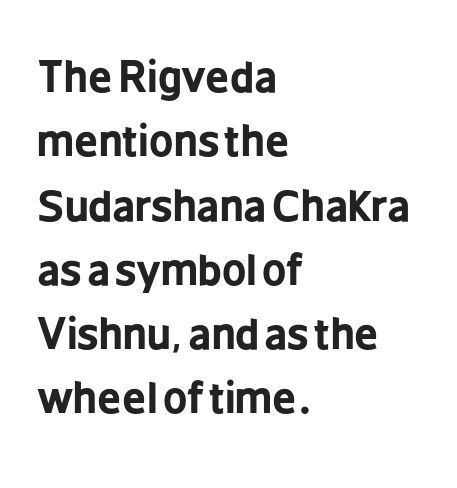
Q: Is the text bold? A: Yes.
Q: Is the text italic (slanted)? A: No, it is upright.
Q: Is the typeface a serif or a sans-serif typeface? A: Sans-serif.
Q: Is the text underlined? A: No.
Q: How is the paragraph aligned? A: Left-aligned.
Q: Is the spacing between letters normal or unusually wide? A: Normal.
Q: Is the spacing between lines tight, normal or loose? A: Normal.
Q: Width (condensed, normal, or wide)? A: Condensed.
Q: Stroke contrast? A: Low.
Q: x-height? A: Medium.
Q: Monospaced? A: No.
